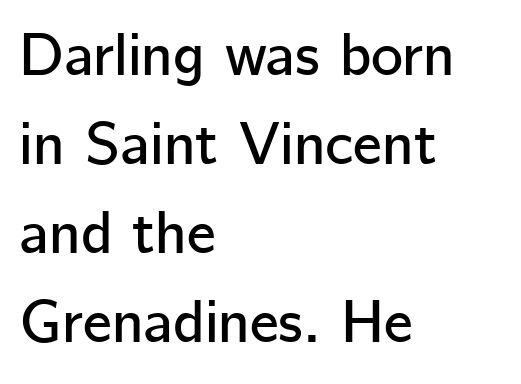
Q: Is the text italic (slanted)? A: No, it is upright.
Q: Is the typeface a serif or a sans-serif typeface? A: Sans-serif.
Q: Is the text underlined? A: No.
Q: How is the paragraph aligned? A: Left-aligned.
Q: Is the spacing between letters normal or unusually wide? A: Normal.
Q: Is the spacing between lines tight, normal or loose? A: Normal.
Q: Width (condensed, normal, or wide)? A: Normal.
Q: Stroke contrast? A: Low.
Q: x-height? A: Medium.
Q: Monospaced? A: No.
